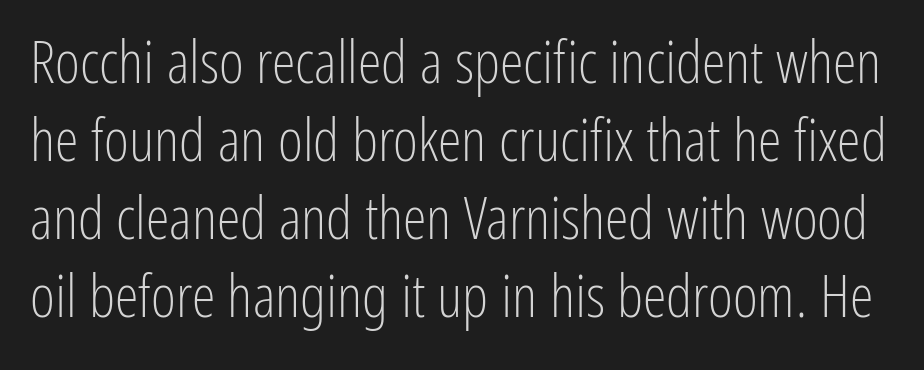
Q: Is the text bold? A: No.
Q: Is the text italic (slanted)? A: No, it is upright.
Q: Is the typeface a serif or a sans-serif typeface? A: Sans-serif.
Q: Is the text underlined? A: No.
Q: Is the spacing between letters normal or unusually wide? A: Normal.
Q: Is the spacing between lines tight, normal or loose? A: Normal.
Q: Width (condensed, normal, or wide)? A: Condensed.
Q: Stroke contrast? A: Low.
Q: x-height? A: Medium.
Q: Monospaced? A: No.
